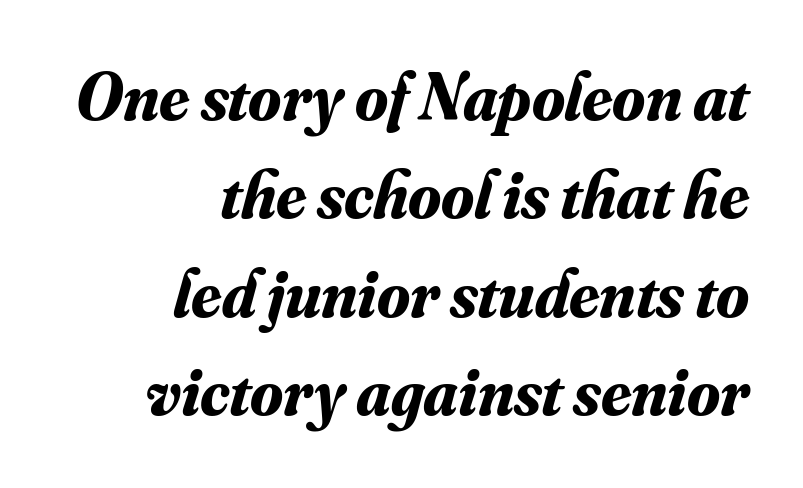
{"serif": "yes", "italic": "yes", "lean": "right", "slant_degrees": 16, "bold": "yes", "weight": "bold", "width": "normal", "stroke_contrast": "medium", "x_height": "small", "monospaced": "no", "underline": "no", "align": "right", "line_spacing": "normal", "line_spacing_ratio": 1.47, "letter_spacing": "normal", "letter_spacing_em": 0.0, "glyph_px": 67}
